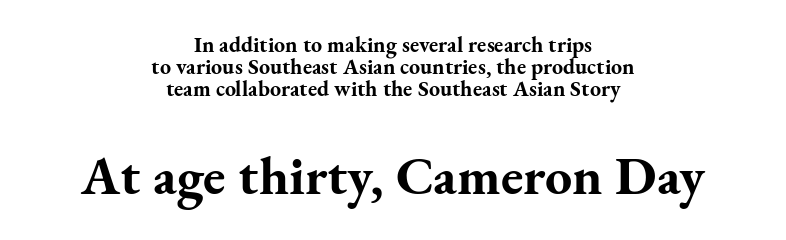
Q: Is the text bold? A: Yes.
Q: Is the text italic (slanted)? A: No, it is upright.
Q: Is the typeface a serif or a sans-serif typeface? A: Serif.
Q: Is the text underlined? A: No.
Q: How is the paragraph aligned? A: Centered.
Q: Is the spacing between letters normal or unusually wide? A: Normal.
Q: Is the spacing between lines tight, normal or loose? A: Tight.
Q: Which block of text is set in a larger size, the first (top) or the second (bottom)? A: The second (bottom) one.
Q: Width (condensed, normal, or wide)? A: Normal.
Q: Stroke contrast? A: Medium.
Q: x-height? A: Small.
Q: Monospaced? A: No.
